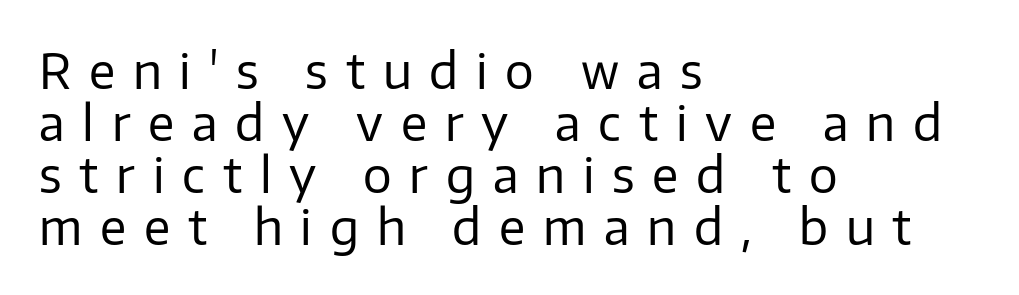
{"serif": "no", "italic": "no", "bold": "no", "weight": "regular", "width": "normal", "stroke_contrast": "low", "x_height": "medium", "monospaced": "no", "underline": "no", "align": "left", "line_spacing": "tight", "line_spacing_ratio": 1.08, "letter_spacing": "wide", "letter_spacing_em": 0.37, "glyph_px": 48}
